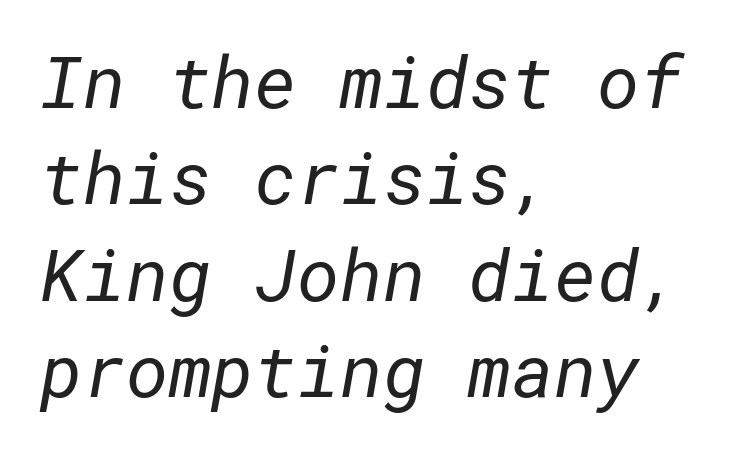
Q: Is the text bold? A: No.
Q: Is the typeface a serif or a sans-serif typeface? A: Sans-serif.
Q: Is the text underlined? A: No.
Q: How is the paragraph aligned? A: Left-aligned.
Q: Is the spacing between letters normal or unusually wide? A: Normal.
Q: Is the spacing between lines tight, normal or loose? A: Normal.
Q: Width (condensed, normal, or wide)? A: Normal.
Q: Stroke contrast? A: Low.
Q: x-height? A: Medium.
